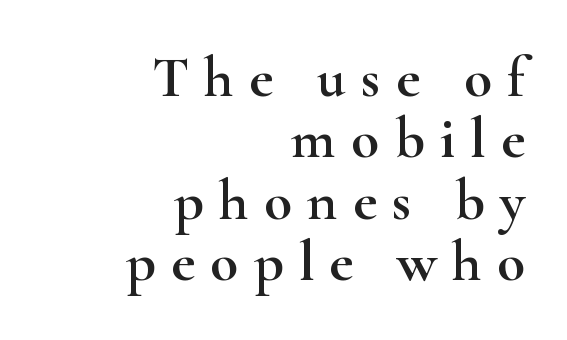
Q: Is the text italic (slanted)? A: No, it is upright.
Q: Is the typeface a serif or a sans-serif typeface? A: Serif.
Q: Is the text underlined? A: No.
Q: How is the paragraph aligned? A: Right-aligned.
Q: Is the spacing between letters normal or unusually wide? A: Unusually wide.
Q: Is the spacing between lines tight, normal or loose? A: Tight.
Q: Width (condensed, normal, or wide)? A: Wide.
Q: Stroke contrast? A: High.
Q: x-height? A: Small.
Q: Monospaced? A: No.
